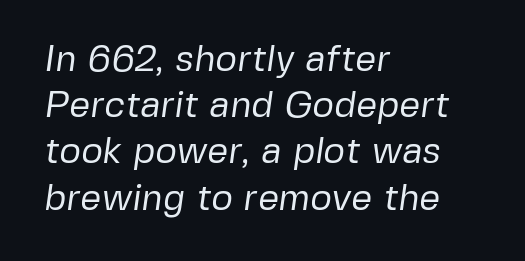
The image shows 37 px regular-weight sans-serif type; set left-aligned, normal line spacing (1.25x), normal letter spacing, not underlined; low stroke contrast and a medium x-height.
